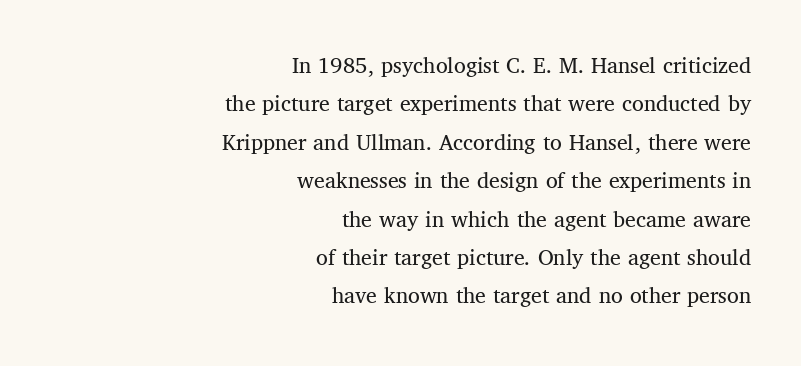
{"italic": "no", "bold": "no", "underline": "no", "align": "right", "line_spacing": "normal", "line_spacing_ratio": 1.6, "letter_spacing": "normal", "letter_spacing_em": 0.0, "glyph_px": 24}
